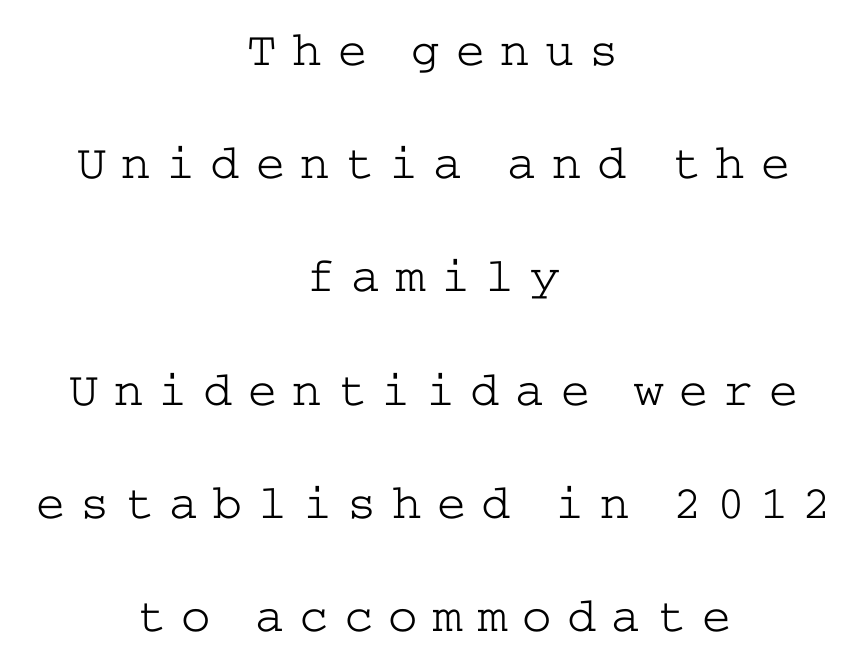
Q: Is the text bold? A: No.
Q: Is the text italic (slanted)? A: No, it is upright.
Q: Is the typeface a serif or a sans-serif typeface? A: Serif.
Q: Is the text underlined? A: No.
Q: How is the paragraph aligned? A: Centered.
Q: Is the spacing between letters normal or unusually wide? A: Unusually wide.
Q: Is the spacing between lines tight, normal or loose? A: Loose.
Q: Width (condensed, normal, or wide)? A: Wide.
Q: Stroke contrast? A: Low.
Q: x-height? A: Medium.
